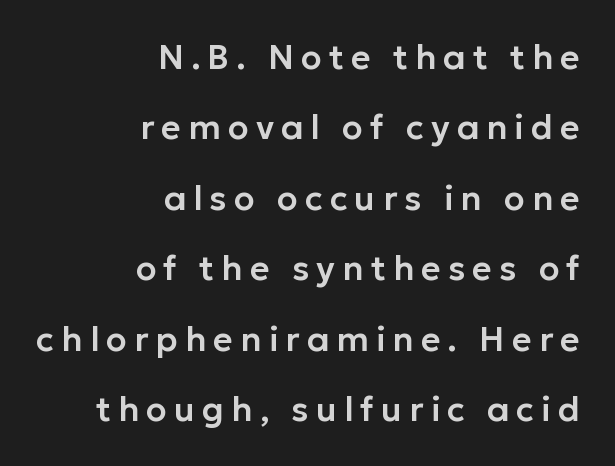
{"serif": "no", "italic": "no", "width": "normal", "stroke_contrast": "low", "x_height": "medium", "monospaced": "no", "underline": "no", "align": "right", "line_spacing": "loose", "line_spacing_ratio": 2.07, "letter_spacing": "wide", "letter_spacing_em": 0.21, "glyph_px": 34}
